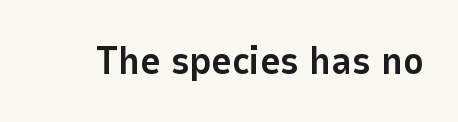
Q: Is the text bold? A: Yes.
Q: Is the text italic (slanted)? A: No, it is upright.
Q: Is the typeface a serif or a sans-serif typeface? A: Sans-serif.
Q: Is the text underlined? A: No.
Q: Is the spacing between letters normal or unusually wide? A: Normal.
Q: Width (condensed, normal, or wide)? A: Normal.
Q: Stroke contrast? A: Low.
Q: x-height? A: Medium.
Q: Monospaced? A: No.
